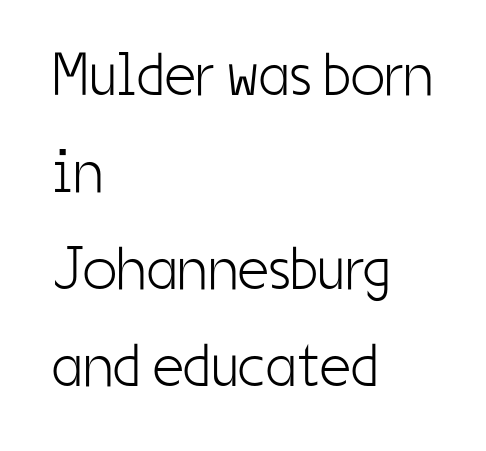
The image shows 61 px light, condensed sans-serif type, upright; set left-aligned, normal line spacing (1.59x), normal letter spacing, not underlined; low stroke contrast and a medium x-height.
